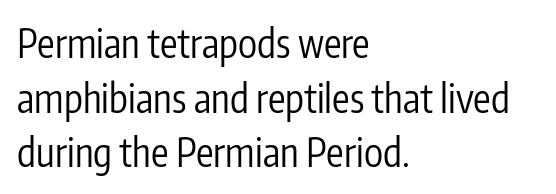
{"serif": "no", "italic": "no", "bold": "no", "weight": "regular", "width": "condensed", "stroke_contrast": "low", "x_height": "medium", "monospaced": "no", "underline": "no", "align": "left", "line_spacing": "normal", "line_spacing_ratio": 1.4, "letter_spacing": "normal", "letter_spacing_em": 0.0, "glyph_px": 39}
